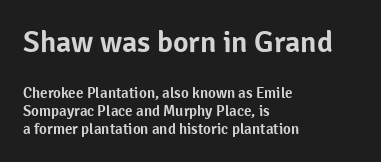
The image shows 30 px sans-serif type, upright; set left-aligned, line spacing 1.2x, normal letter spacing, not underlined; the first (top) block is 2.0x larger; low stroke contrast and a medium x-height.
